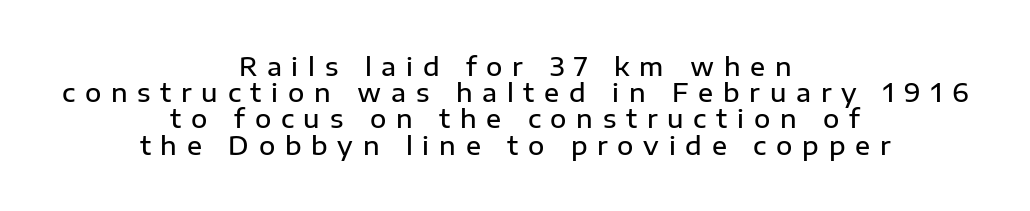
Q: Is the text bold? A: Semi-bold.
Q: Is the text italic (slanted)? A: No, it is upright.
Q: Is the text underlined? A: No.
Q: How is the paragraph aligned? A: Centered.
Q: Is the spacing between letters normal or unusually wide? A: Unusually wide.
Q: Is the spacing between lines tight, normal or loose? A: Tight.
